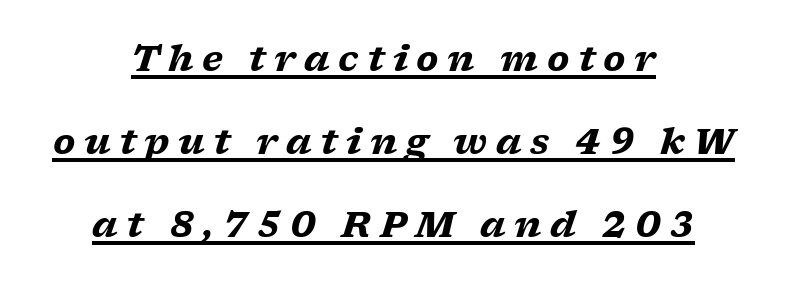
Note: serifs present on the glyphs. Inter-character spacing is expanded well beyond the font's built-in metrics. The passage shown is typed in a proportional face where columns would drift. Each new line begins a long way beneath the previous one. You can tell it's italic because the verticals aren't actually vertical. Reading down the block, each line starts at a different indent, mirrored at its end.
